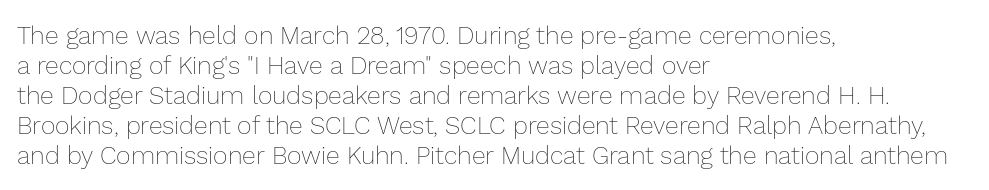
Stem width sits at or under what a default text font uses. Rendered with straight, roman letterforms. In CSS terms this would be text-align: left. Is the letter spacing exaggerated? No — it looks like the ordinary default.
